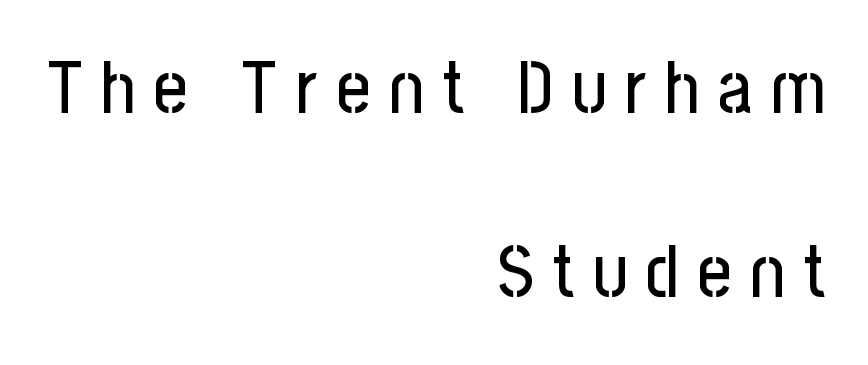
Q: Is the text italic (slanted)? A: No, it is upright.
Q: Is the typeface a serif or a sans-serif typeface? A: Sans-serif.
Q: Is the text underlined? A: No.
Q: How is the paragraph aligned? A: Right-aligned.
Q: Is the spacing between letters normal or unusually wide? A: Unusually wide.
Q: Is the spacing between lines tight, normal or loose? A: Loose.
Q: Width (condensed, normal, or wide)? A: Condensed.
Q: Stroke contrast? A: Low.
Q: x-height? A: Medium.
Q: Monospaced? A: No.
